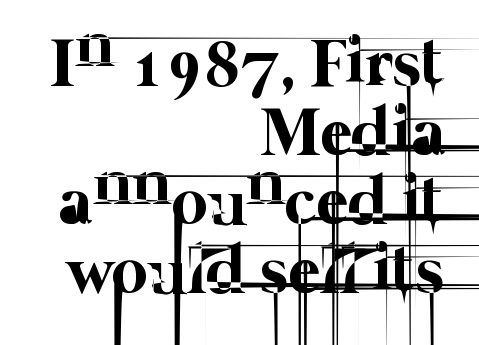
Q: Is the text bold? A: No.
Q: Is the text underlined? A: No.
Q: How is the paragraph aligned? A: Right-aligned.
Q: Is the spacing between letters normal or unusually wide? A: Normal.
Q: Is the spacing between lines tight, normal or loose? A: Tight.
Q: Width (condensed, normal, or wide)? A: Normal.
Q: Stroke contrast? A: Low.
Q: x-height? A: Medium.
Q: Monospaced? A: No.
